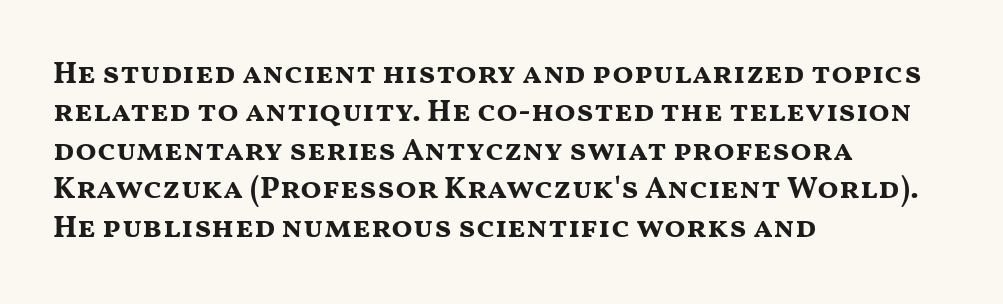
In terms of letterform style, serifs are entirely absent. Plain, unruled lines of type. These lines are rendered in a variable-pitch font. The font is running at its bold setting. The rag falls on the right side of this text block. Letter spacing: default.
